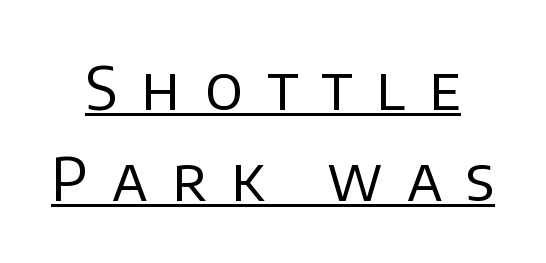
Nope, not italic — everything's standing straight. This is sans-serif lettering, the kind often seen on screens and signage. Weight: not bold — regular or lighter. A typesetter would call this proportional, since set widths differ per character. Every word sits above its own underline.
